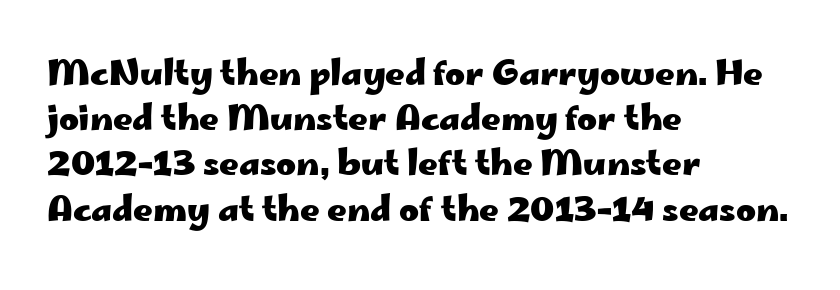
The image shows 34 px heavy, wide sans-serif type, upright; set left-aligned, normal line spacing (1.33x), normal letter spacing, not underlined; low stroke contrast and a small x-height.
